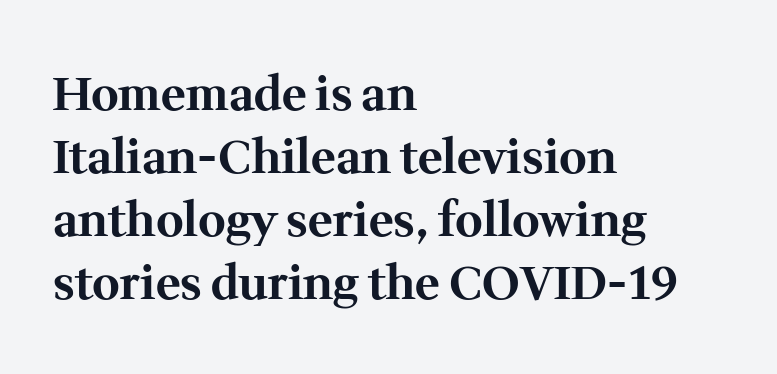
Q: Is the text bold? A: Yes.
Q: Is the text italic (slanted)? A: No, it is upright.
Q: Is the typeface a serif or a sans-serif typeface? A: Serif.
Q: Is the text underlined? A: No.
Q: How is the paragraph aligned? A: Left-aligned.
Q: Is the spacing between letters normal or unusually wide? A: Normal.
Q: Is the spacing between lines tight, normal or loose? A: Normal.
Q: Width (condensed, normal, or wide)? A: Normal.
Q: Stroke contrast? A: Medium.
Q: x-height? A: Medium.
Q: Monospaced? A: No.
